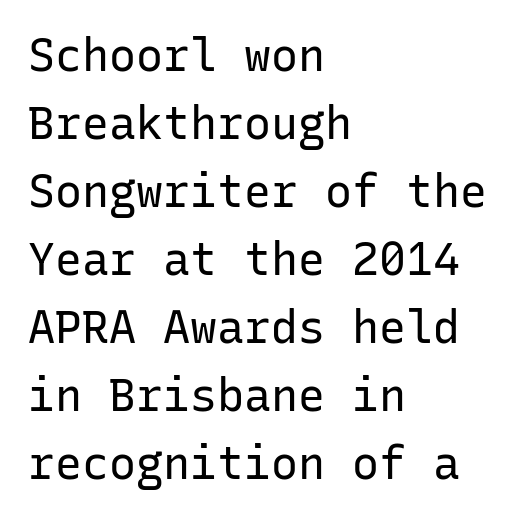
The image shows 45 px regular-weight sans-serif type, upright, monospaced; set left-aligned, normal line spacing (1.51x), normal letter spacing, not underlined; low stroke contrast and a medium x-height.
